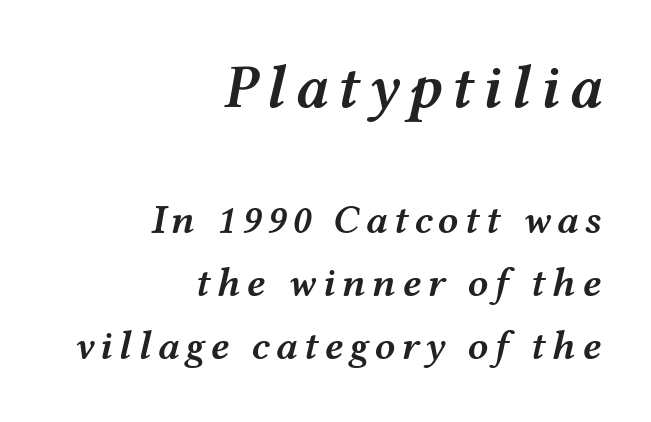
The image shows 62 px semibold, wide type, italic (leaning right); set right-aligned, normal line spacing (1.54x), not underlined; the first (top) block is 1.51x larger; medium stroke contrast and a medium x-height.
